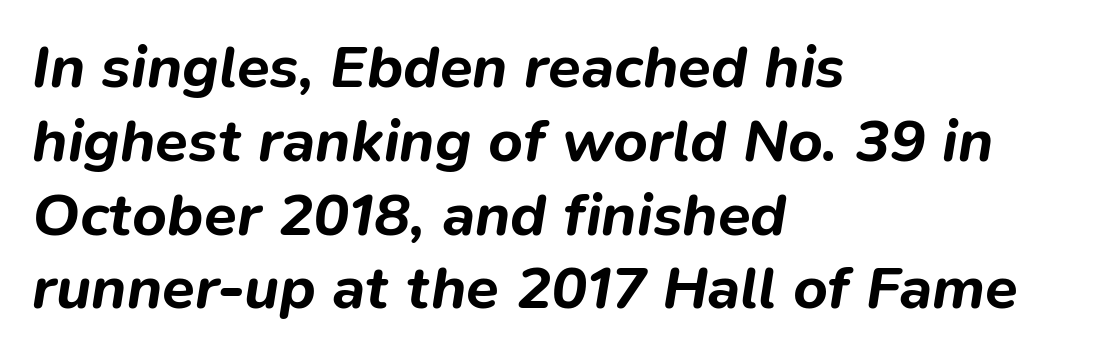
{"italic": "yes", "lean": "right", "slant_degrees": 9, "bold": "yes", "weight": "bold", "width": "normal", "stroke_contrast": "low", "x_height": "medium", "monospaced": "no", "underline": "no", "align": "left", "line_spacing_ratio": 1.23, "letter_spacing": "normal", "letter_spacing_em": 0.0, "glyph_px": 60}
